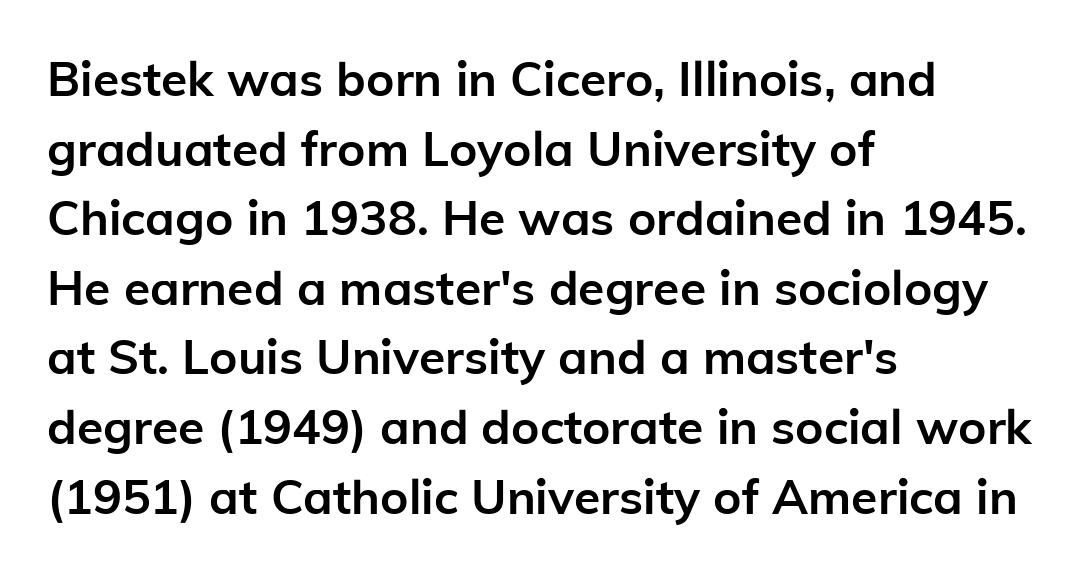
The image shows 48 px semibold sans-serif type, upright; set left-aligned, normal line spacing (1.45x), normal letter spacing, not underlined; low stroke contrast and a medium x-height.
